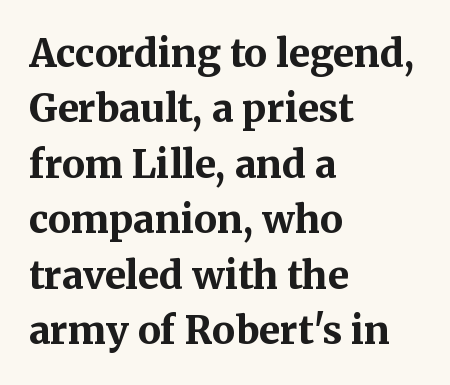
Rendered with straight, roman letterforms. Students, observe: this is what conventionally led text looks like. Serif or sans? Serif — the stroke terminals have little feet. The face used here is proportionally spaced, like ordinary book or web type. The foot of each line stays bare and open. One-word summary of the alignment: left.
